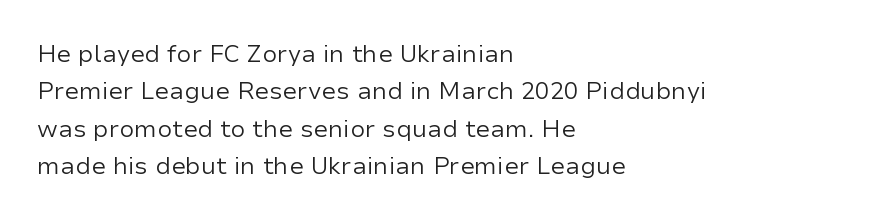
Q: Is the text bold? A: No.
Q: Is the text italic (slanted)? A: No, it is upright.
Q: Is the text underlined? A: No.
Q: How is the paragraph aligned? A: Left-aligned.
Q: Is the spacing between letters normal or unusually wide? A: Normal.
Q: Is the spacing between lines tight, normal or loose? A: Normal.
